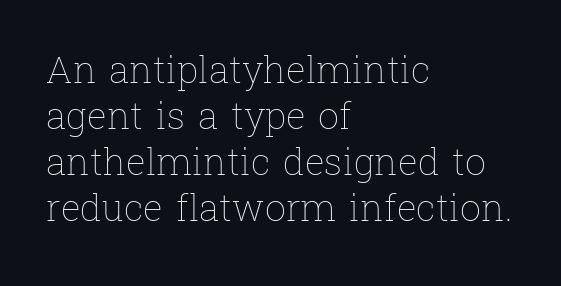
{"italic": "no", "bold": "no", "weight": "thin", "width": "normal", "stroke_contrast": "low", "x_height": "medium", "monospaced": "no", "underline": "no", "align": "left", "line_spacing_ratio": 1.24, "letter_spacing": "normal", "letter_spacing_em": 0.0, "glyph_px": 37}
